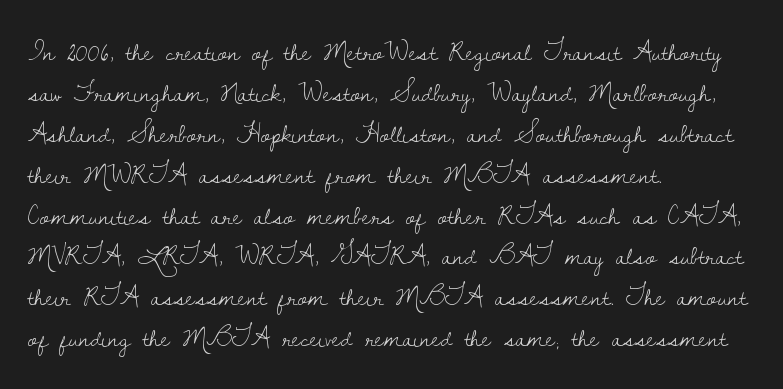
The image shows 28 px light serif type; set left-aligned, normal line spacing (1.46x), normal letter spacing, not underlined; low stroke contrast and a small x-height.
